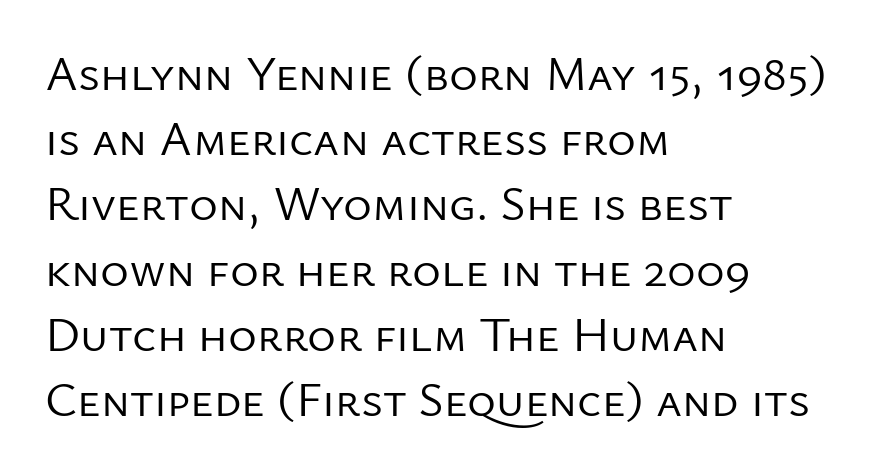
{"serif": "no", "italic": "no", "bold": "no", "weight": "regular", "width": "normal", "stroke_contrast": "low", "x_height": "medium", "monospaced": "no", "underline": "no", "align": "left", "line_spacing": "normal", "line_spacing_ratio": 1.33, "letter_spacing": "normal", "letter_spacing_em": 0.0, "glyph_px": 49}
